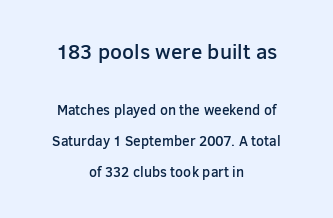
The image shows 21 px text type, upright; set centered, loose line spacing (2.21x), normal letter spacing, not underlined; the first (top) block is 1.5x larger.
